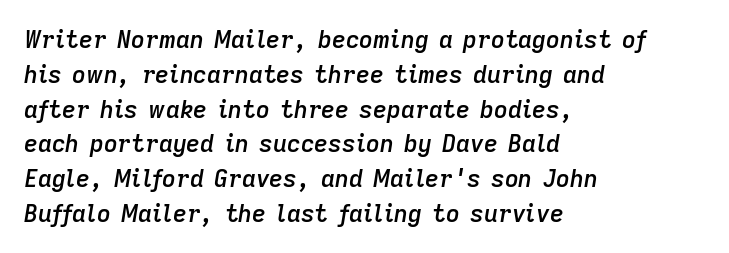
{"italic": "yes", "lean": "right", "slant_degrees": 9, "bold": "semi", "underline": "no", "align": "left", "line_spacing": "normal", "line_spacing_ratio": 1.45, "letter_spacing": "normal", "letter_spacing_em": 0.0, "glyph_px": 24}
